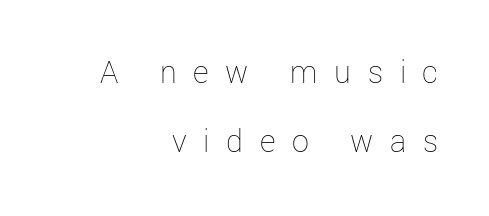
The image shows 34 px thin type, upright; set right-aligned, loose line spacing (2.02x), unusually wide letter spacing (+0.49 em), not underlined; low stroke contrast and a medium x-height.
